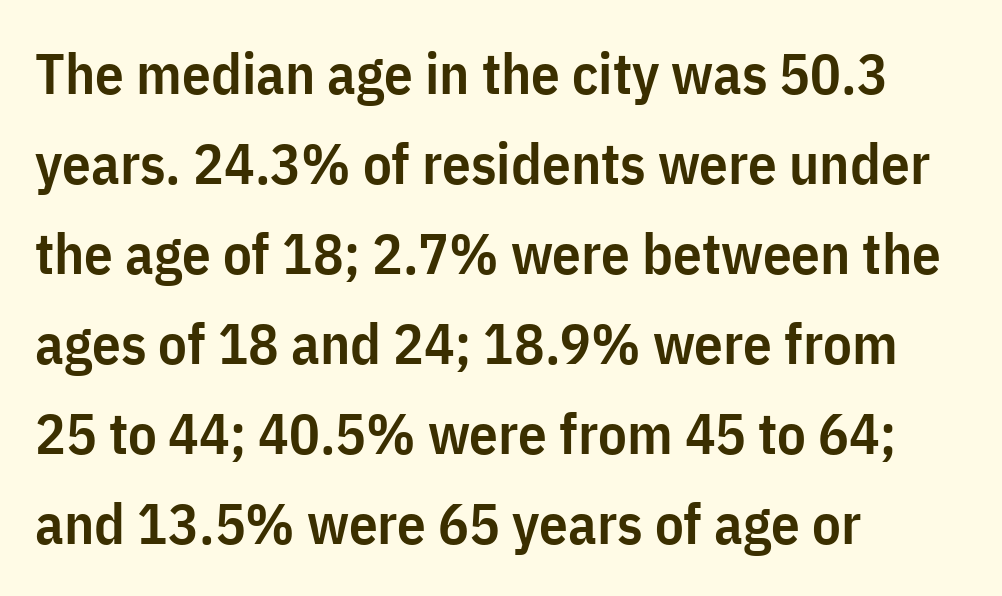
Each line starts at the same left margin while the right side varies. Any mark beneath the type? The region is blank. These words are printed semibold, heavier than regular yet not bold. These lines are rendered in a variable-pitch font. Spacing between characters is what you'd get straight out of the box.
